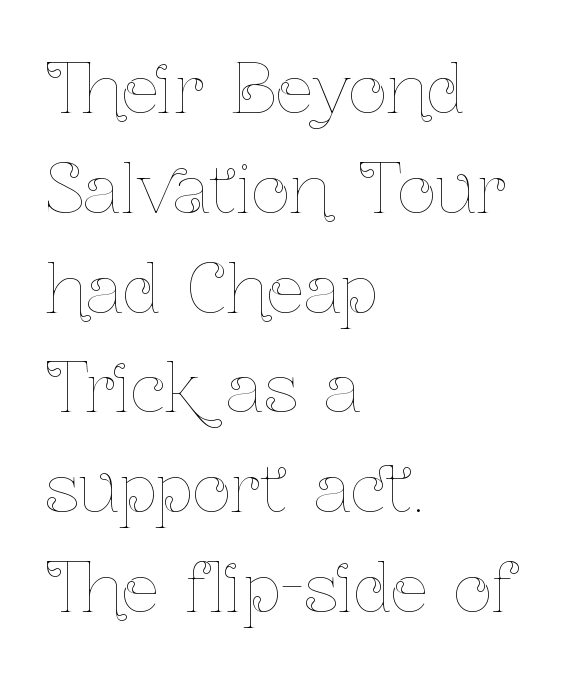
{"italic": "no", "bold": "no", "weight": "thin", "width": "condensed", "stroke_contrast": "low", "x_height": "medium", "monospaced": "no", "underline": "no", "align": "left", "line_spacing": "normal", "line_spacing_ratio": 1.49, "letter_spacing": "normal", "letter_spacing_em": 0.0, "glyph_px": 67}
